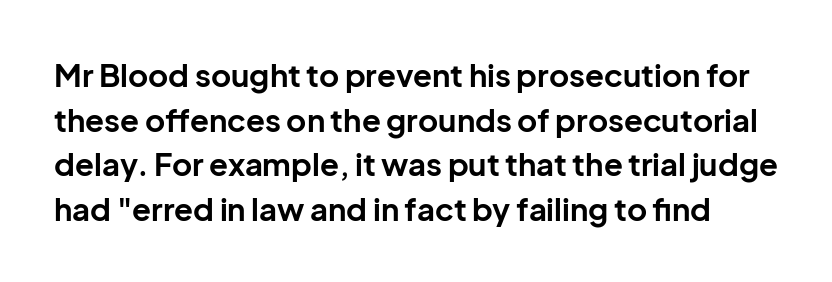
Q: Is the text bold? A: Yes.
Q: Is the text italic (slanted)? A: No, it is upright.
Q: Is the typeface a serif or a sans-serif typeface? A: Sans-serif.
Q: Is the text underlined? A: No.
Q: Is the spacing between letters normal or unusually wide? A: Normal.
Q: Is the spacing between lines tight, normal or loose? A: Normal.
Q: Width (condensed, normal, or wide)? A: Normal.
Q: Stroke contrast? A: Low.
Q: x-height? A: Medium.
Q: Monospaced? A: No.
